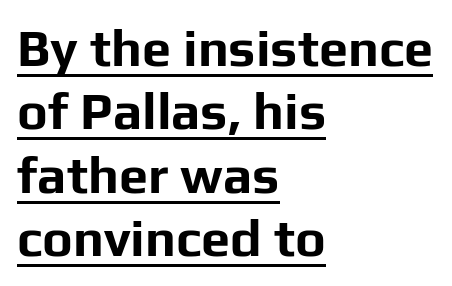
The image shows 52 px bold sans-serif type, upright; set left-aligned, line spacing 1.22x, normal letter spacing, underlined; low stroke contrast and a medium x-height.
